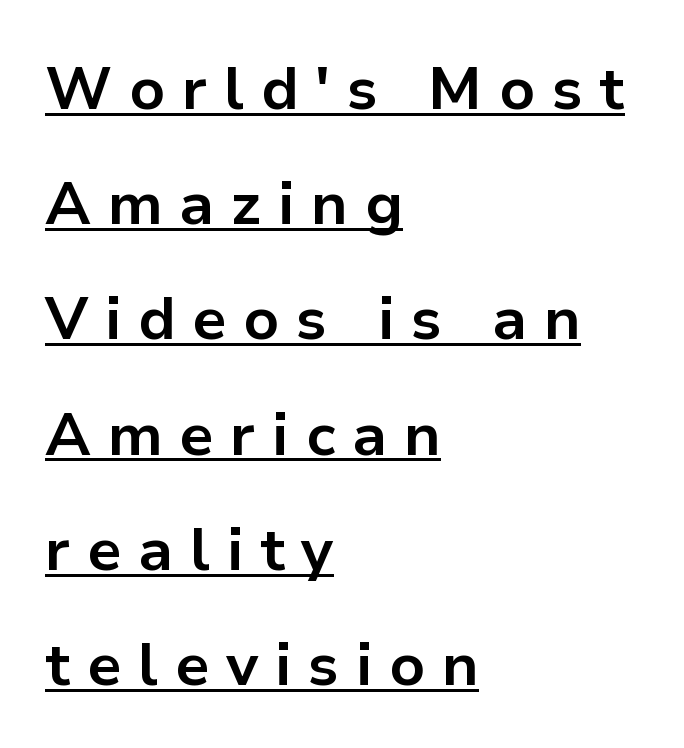
The image shows 60 px bold sans-serif type, upright; set left-aligned, loose line spacing (1.92x), unusually wide letter spacing (+0.28 em), underlined; low stroke contrast and a medium x-height.
